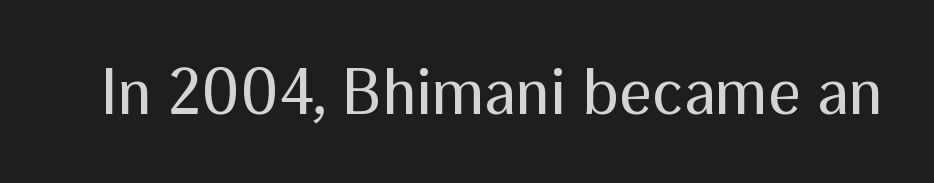
The text was rendered using a sans face with plain stroke endings. A bare baseline throughout the passage. The rendering keeps characters at their native spacing. Each letter keeps its own natural width here, so spacing adapts to shape. The lettering holds an erect, upright posture throughout. These glyphs show unthickened strokes, regular width or finer.
